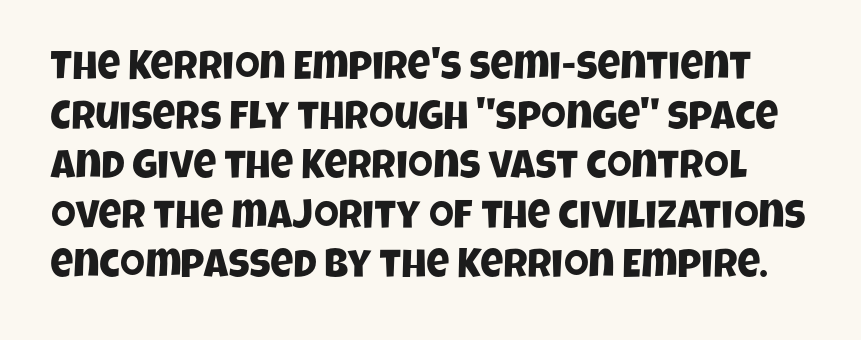
{"serif": "no", "width": "condensed", "stroke_contrast": "low", "x_height": "large", "monospaced": "no", "underline": "no", "line_spacing_ratio": 1.24, "letter_spacing": "normal", "letter_spacing_em": 0.0, "glyph_px": 40}
